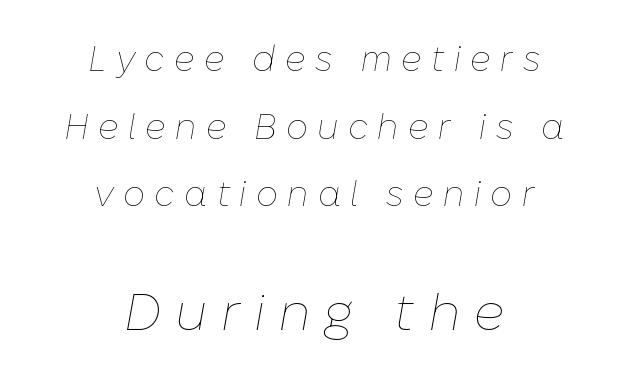
{"italic": "yes", "lean": "right", "slant_degrees": 10, "bold": "no", "weight": "thin", "width": "normal", "stroke_contrast": "low", "x_height": "medium", "monospaced": "no", "underline": "no", "align": "center", "line_spacing": "loose", "line_spacing_ratio": 1.93, "letter_spacing": "wide", "letter_spacing_em": 0.26, "larger_block": "second", "size_ratio": 1.49, "glyph_px": 52}
